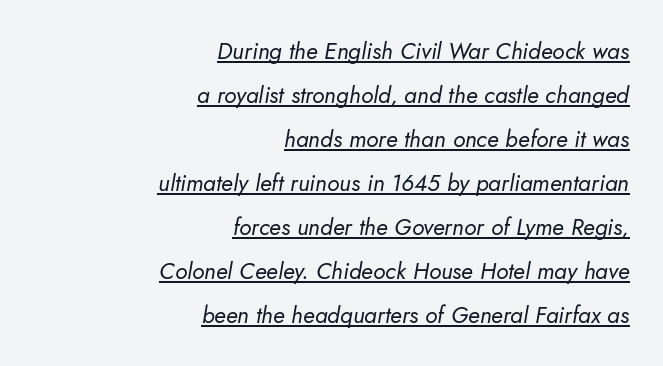
{"italic": "yes", "lean": "right", "slant_degrees": 10, "bold": "no", "underline": "yes", "align": "right", "line_spacing": "loose", "line_spacing_ratio": 1.91, "letter_spacing": "normal", "letter_spacing_em": 0.0, "glyph_px": 23}
